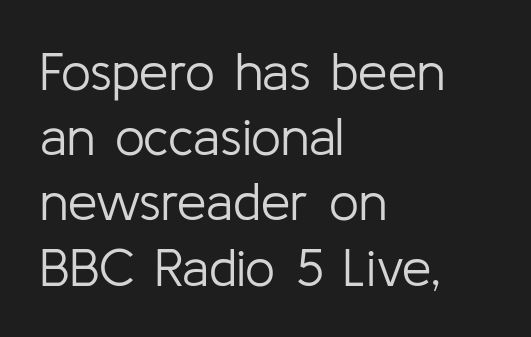
{"serif": "no", "italic": "no", "bold": "no", "weight": "light", "width": "normal", "stroke_contrast": "low", "x_height": "medium", "monospaced": "no", "underline": "no", "align": "left", "line_spacing_ratio": 1.23, "letter_spacing": "normal", "letter_spacing_em": 0.0, "glyph_px": 53}
